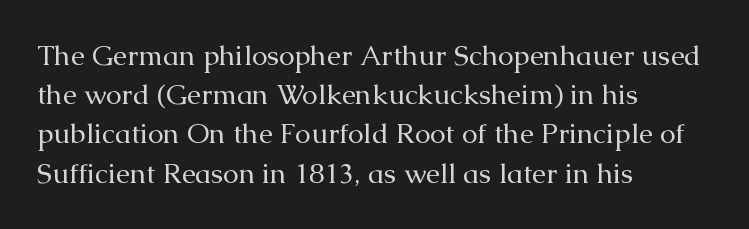
{"serif": "yes", "italic": "no", "bold": "no", "weight": "regular", "width": "normal", "stroke_contrast": "medium", "x_height": "medium", "monospaced": "no", "underline": "no", "align": "left", "line_spacing": "normal", "line_spacing_ratio": 1.4, "letter_spacing": "normal", "letter_spacing_em": 0.0, "glyph_px": 28}
